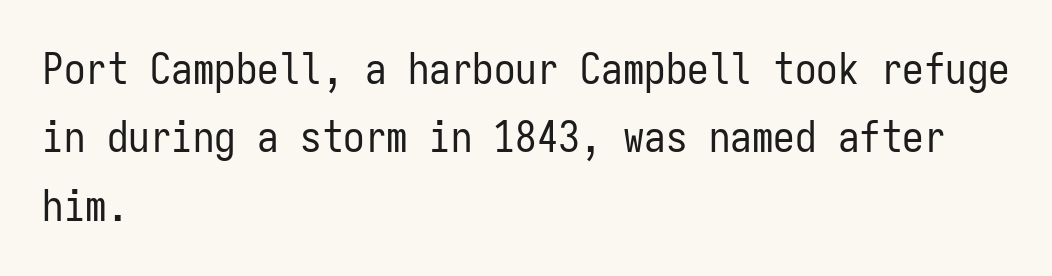
Letterform terminals end flat and unadorned throughout the passage. Does the leading feel generous? No, just average. The characters are drawn with everyday or finer stroke widths. Rendered with straight, roman letterforms. Compared with typical body copy, the letter spacing here is the same. Looks like terminal output: every glyph gets an equal slot.
